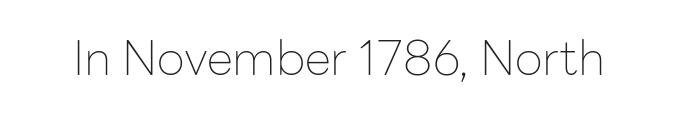
The weight tops out at a normal text grade. Style check: upright. Spacing between characters is what you'd get straight out of the box. This rendering employs a face without finishing strokes, i.e., a sans-serif. Bare-footed words on every line. The letters advance in unequal steps, a hallmark of proportional type.
